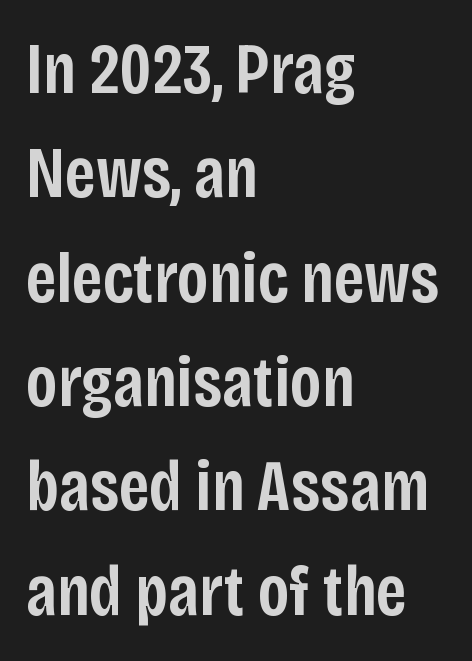
Q: Is the text bold? A: Semi-bold.
Q: Is the text italic (slanted)? A: No, it is upright.
Q: Is the typeface a serif or a sans-serif typeface? A: Sans-serif.
Q: Is the text underlined? A: No.
Q: How is the paragraph aligned? A: Left-aligned.
Q: Is the spacing between letters normal or unusually wide? A: Normal.
Q: Is the spacing between lines tight, normal or loose? A: Normal.
Q: Width (condensed, normal, or wide)? A: Condensed.
Q: Stroke contrast? A: Low.
Q: x-height? A: Large.
Q: Monospaced? A: No.
